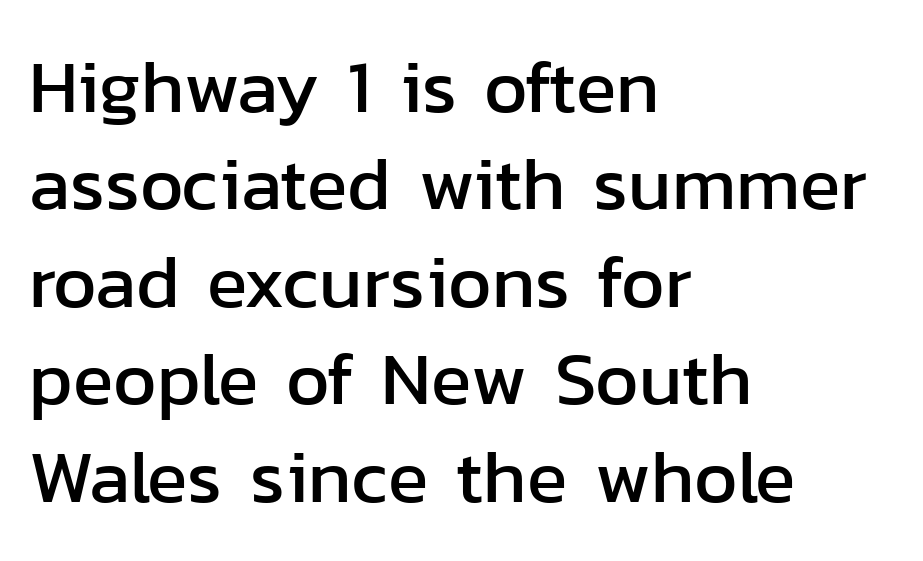
It's the straight-up-and-down kind of type. Line starts are locked; line ends wander. The letters carry no serifs — their stems end cleanly without finishing strokes. Bare-footed words on every line. Baseline-to-baseline distance is the conventional proportion of letter height.
